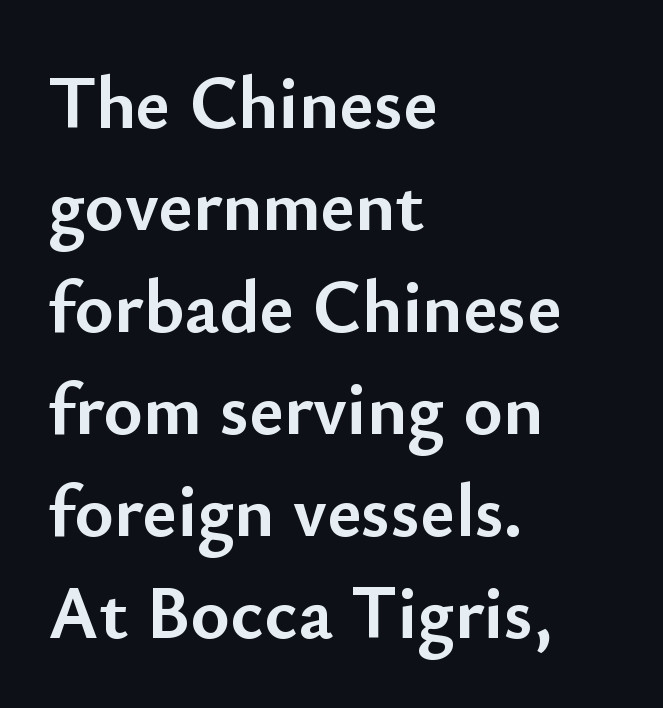
Q: Is the text bold? A: Yes.
Q: Is the text italic (slanted)? A: No, it is upright.
Q: Is the typeface a serif or a sans-serif typeface? A: Sans-serif.
Q: Is the text underlined? A: No.
Q: How is the paragraph aligned? A: Left-aligned.
Q: Is the spacing between letters normal or unusually wide? A: Normal.
Q: Is the spacing between lines tight, normal or loose? A: Normal.
Q: Width (condensed, normal, or wide)? A: Normal.
Q: Stroke contrast? A: Low.
Q: x-height? A: Small.
Q: Monospaced? A: No.
